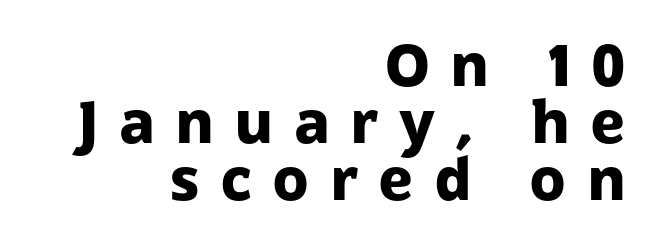
{"serif": "no", "italic": "no", "bold": "yes", "weight": "heavy", "width": "normal", "stroke_contrast": "low", "x_height": "medium", "monospaced": "no", "underline": "no", "align": "right", "line_spacing": "tight", "line_spacing_ratio": 0.98, "letter_spacing": "wide", "letter_spacing_em": 0.38, "glyph_px": 58}
